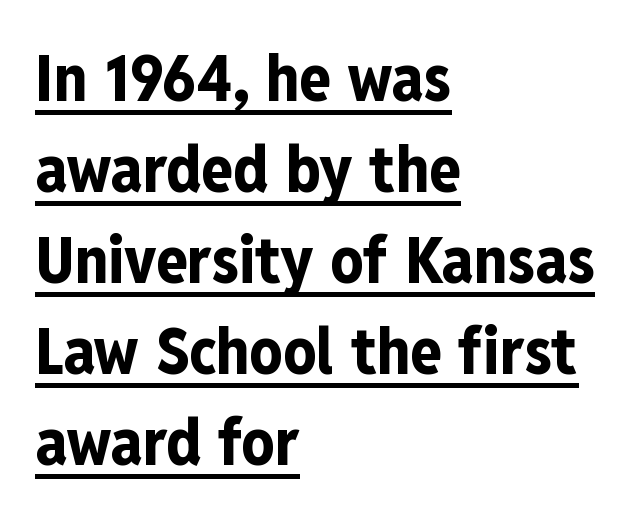
The image shows 65 px bold, condensed sans-serif type, upright; set left-aligned, normal line spacing (1.4x), normal letter spacing, underlined; low stroke contrast and a medium x-height.
